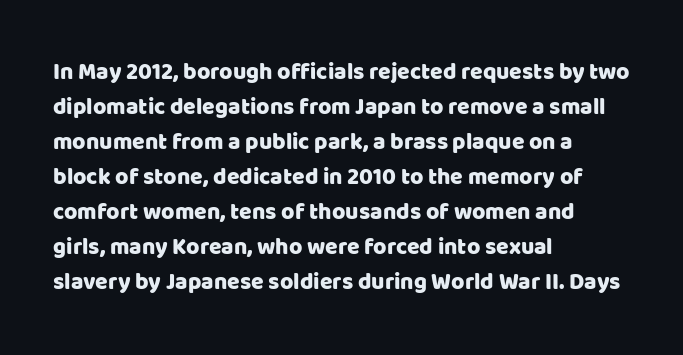
Left-aligned paragraph, ragged on the right. This sample uses an upright cut, with every glyph sitting square on the baseline. Only glyphs here, with clear space below each row. In terms of letterspacing, this is plain default setting. The line-height multiplier appears to be the usual default.
